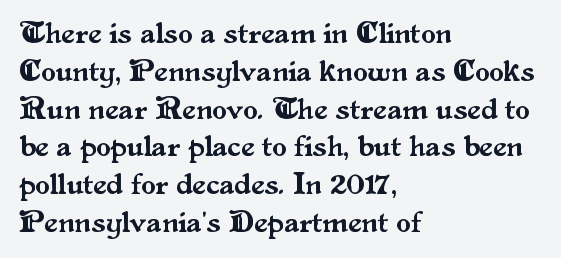
Q: Is the text italic (slanted)? A: No, it is upright.
Q: Is the typeface a serif or a sans-serif typeface? A: Serif.
Q: Is the text underlined? A: No.
Q: How is the paragraph aligned? A: Left-aligned.
Q: Is the spacing between letters normal or unusually wide? A: Normal.
Q: Is the spacing between lines tight, normal or loose? A: Normal.
Q: Width (condensed, normal, or wide)? A: Normal.
Q: Stroke contrast? A: Medium.
Q: x-height? A: Small.
Q: Monospaced? A: No.
